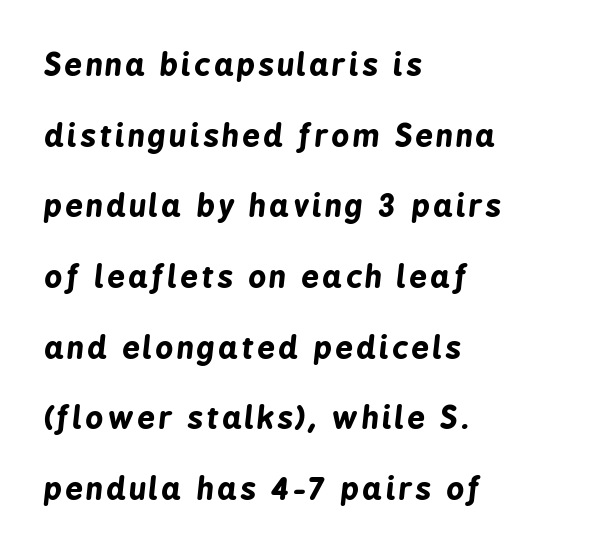
The image shows 31 px bold, condensed type, italic (leaning right); set left-aligned, loose line spacing (2.28x), not underlined; low stroke contrast and a medium x-height.
